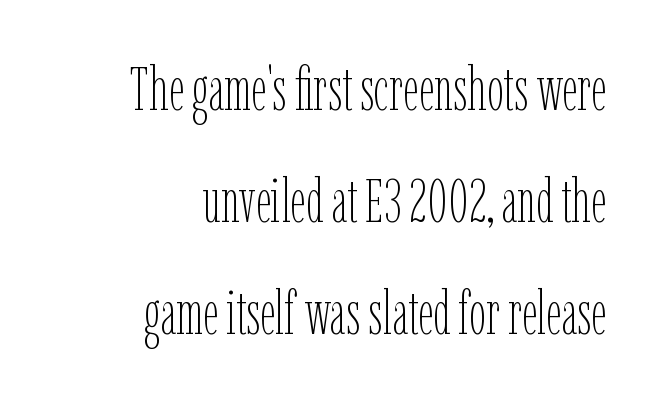
The letterforms sit at book weight or below. A flush-right, rag-left setting is used for this passage. Looks like regular typesetting: each glyph gets only the width it needs. Standard letterfit; no display-style spreading of the glyphs.
